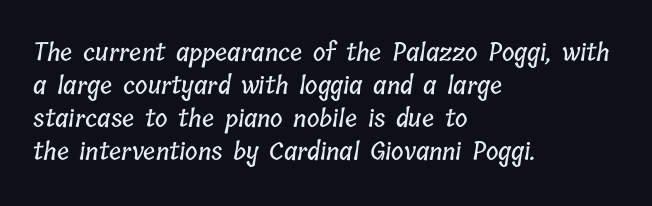
{"underline": "no", "align": "left", "line_spacing": "normal", "line_spacing_ratio": 1.38, "letter_spacing": "normal", "letter_spacing_em": 0.0, "glyph_px": 24}
